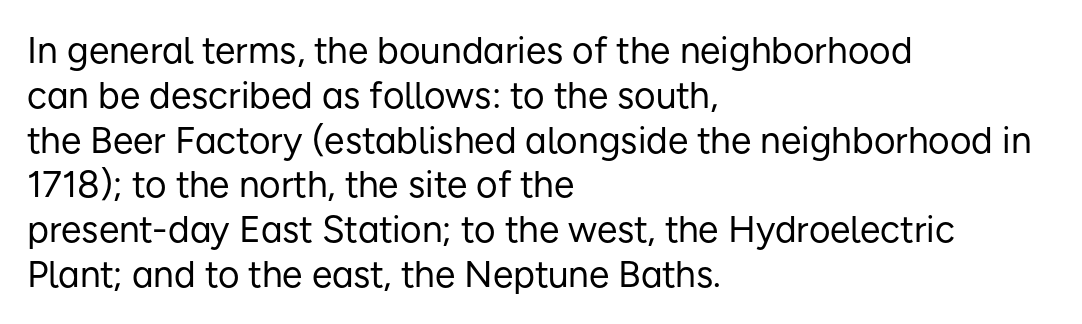
{"serif": "no", "italic": "no", "bold": "no", "weight": "regular", "width": "normal", "stroke_contrast": "low", "x_height": "medium", "monospaced": "no", "underline": "no", "align": "left", "line_spacing_ratio": 1.21, "letter_spacing": "normal", "letter_spacing_em": 0.0, "glyph_px": 37}
